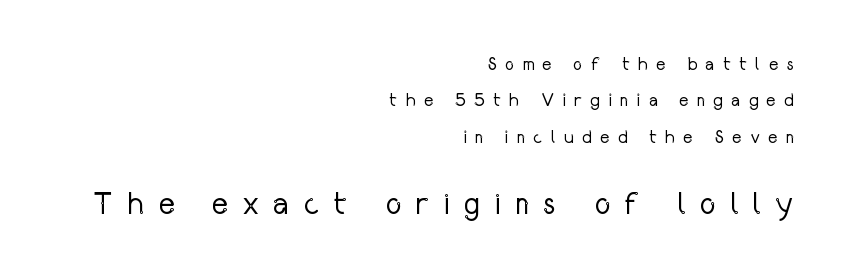
The image shows 31 px regular-weight, condensed sans-serif type, upright; set right-aligned, loose line spacing (2.02x), unusually wide letter spacing (+0.45 em), not underlined; the second (bottom) block is 1.72x larger; low stroke contrast and a medium x-height.
